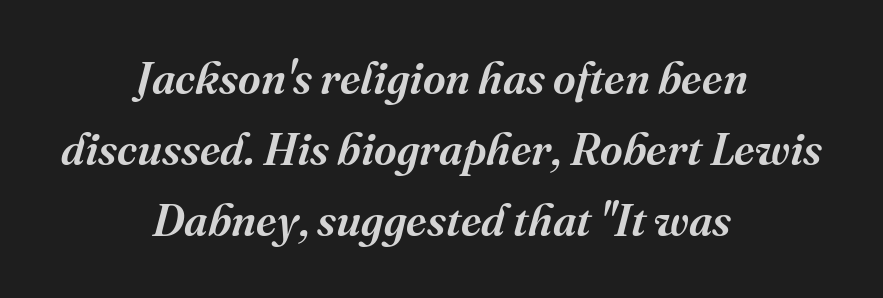
{"serif": "yes", "italic": "yes", "lean": "right", "slant_degrees": 16, "bold": "semi", "weight": "semibold", "width": "normal", "stroke_contrast": "medium", "x_height": "medium", "monospaced": "no", "underline": "no", "align": "center", "line_spacing": "normal", "line_spacing_ratio": 1.61, "letter_spacing": "normal", "letter_spacing_em": 0.0, "glyph_px": 44}
